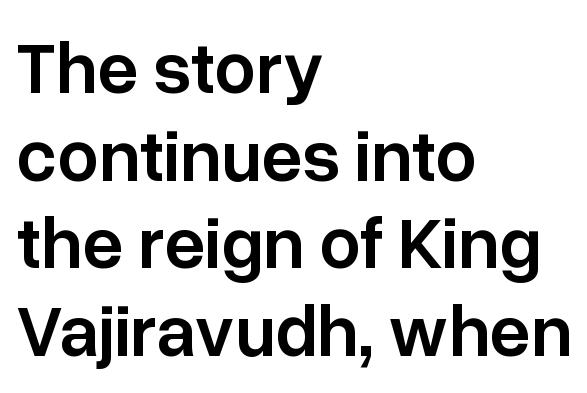
Short note: letters normally spaced. Left-aligned paragraph, ragged on the right. Varying glyph widths throughout — classic text-font behaviour. The axis of the letterforms is exactly vertical. Typographically, this falls in the sans-serif category. Slightly chunky letters — semibold, I'd say, not full bold.
